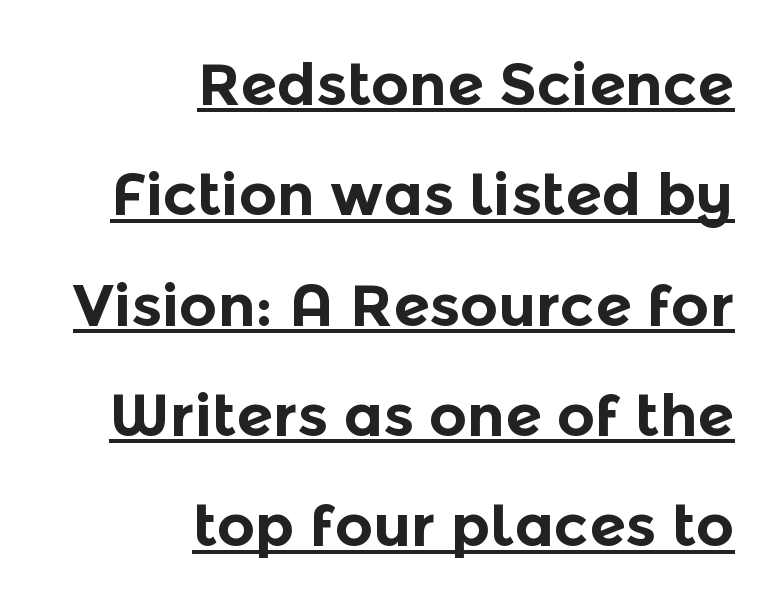
The image shows 59 px bold sans-serif type, upright; set right-aligned, line spacing 1.87x, normal letter spacing, underlined; a medium x-height.
